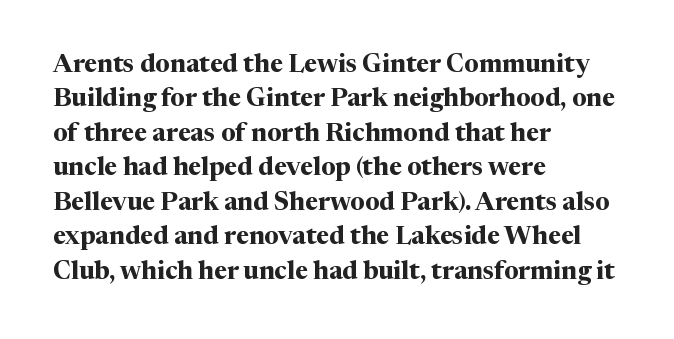
The image shows 25 px bold type, upright; set left-aligned, normal line spacing (1.38x), normal letter spacing, not underlined.
